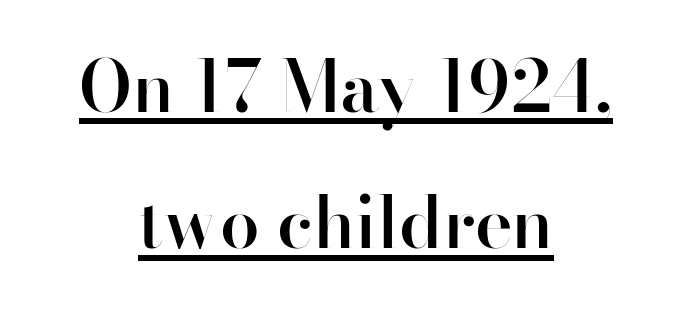
{"serif": "no", "italic": "no", "bold": "semi", "weight": "semibold", "width": "normal", "stroke_contrast": "high", "x_height": "small", "monospaced": "no", "underline": "yes", "align": "center", "line_spacing": "loose", "line_spacing_ratio": 1.92, "letter_spacing": "normal", "letter_spacing_em": 0.0, "glyph_px": 71}
